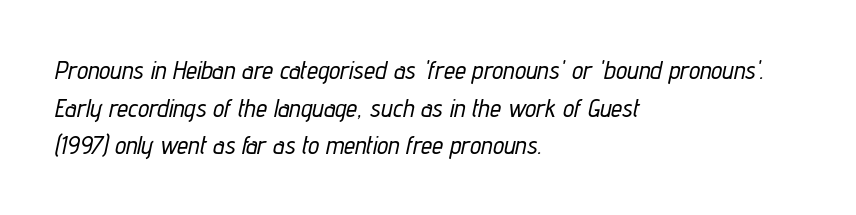
The image shows 25 px text type, italic (leaning right); set left-aligned, normal line spacing (1.51x), normal letter spacing, not underlined.
